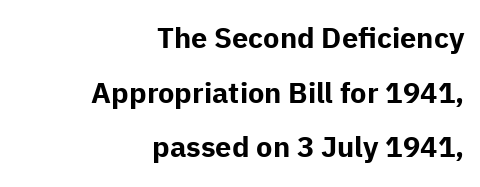
{"serif": "no", "italic": "no", "bold": "yes", "weight": "bold", "width": "normal", "stroke_contrast": "low", "x_height": "medium", "monospaced": "no", "underline": "no", "align": "right", "line_spacing_ratio": 1.88, "letter_spacing": "normal", "letter_spacing_em": 0.0, "glyph_px": 29}
